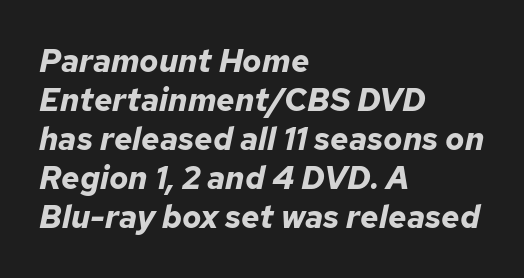
{"italic": "yes", "lean": "right", "slant_degrees": 12, "bold": "yes", "weight": "bold", "width": "normal", "stroke_contrast": "low", "x_height": "medium", "monospaced": "no", "underline": "no", "align": "left", "line_spacing_ratio": 1.22, "letter_spacing": "normal", "letter_spacing_em": 0.0, "glyph_px": 32}
